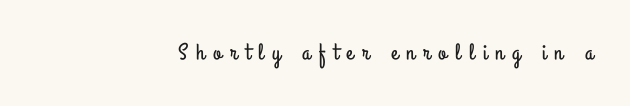
Q: Is the text italic (slanted)? A: No, it is upright.
Q: Is the text underlined? A: No.
Q: How is the paragraph aligned? A: Right-aligned.
Q: Is the spacing between letters normal or unusually wide? A: Unusually wide.
